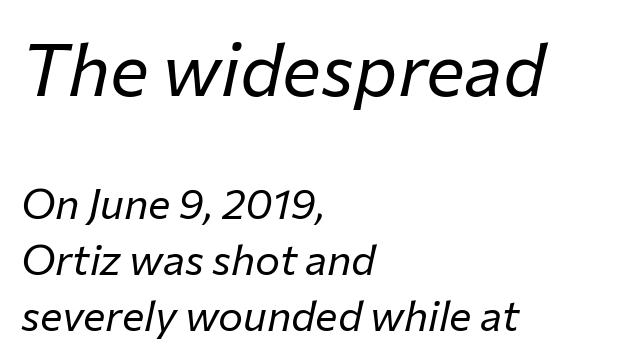
Q: Is the text bold? A: No.
Q: Is the text italic (slanted)? A: Yes, it leans right by about 12 degrees.
Q: Is the text underlined? A: No.
Q: How is the paragraph aligned? A: Left-aligned.
Q: Is the spacing between letters normal or unusually wide? A: Normal.
Q: Is the spacing between lines tight, normal or loose? A: Normal.
Q: Which block of text is set in a larger size, the first (top) or the second (bottom)? A: The first (top) one.
Q: Width (condensed, normal, or wide)? A: Normal.
Q: Stroke contrast? A: Low.
Q: x-height? A: Medium.
Q: Monospaced? A: No.
